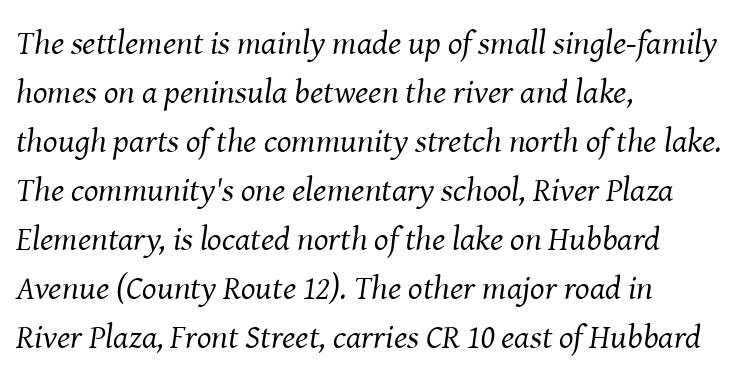
Q: Is the text bold? A: No.
Q: Is the text italic (slanted)? A: Yes, it leans right by about 8 degrees.
Q: Is the typeface a serif or a sans-serif typeface? A: Serif.
Q: Is the text underlined? A: No.
Q: How is the paragraph aligned? A: Left-aligned.
Q: Is the spacing between letters normal or unusually wide? A: Normal.
Q: Is the spacing between lines tight, normal or loose? A: Normal.
Q: Width (condensed, normal, or wide)? A: Normal.
Q: Stroke contrast? A: Medium.
Q: x-height? A: Medium.
Q: Monospaced? A: No.
